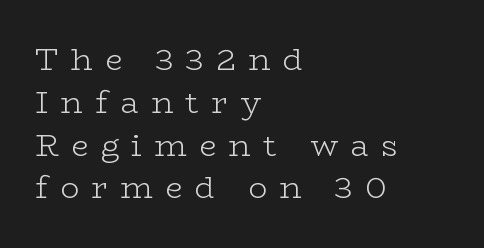
The image shows 31 px light, wide serif type, upright; set left-aligned, normal line spacing (1.38x), unusually wide letter spacing (+0.4 em), not underlined; low stroke contrast and a medium x-height.
